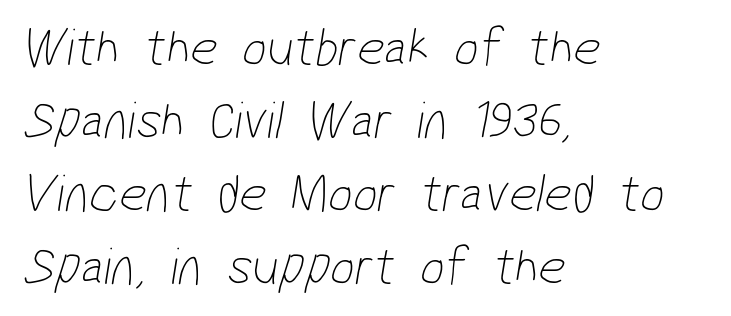
Q: Is the text bold? A: No.
Q: Is the typeface a serif or a sans-serif typeface? A: Sans-serif.
Q: Is the text underlined? A: No.
Q: How is the paragraph aligned? A: Left-aligned.
Q: Is the spacing between letters normal or unusually wide? A: Normal.
Q: Is the spacing between lines tight, normal or loose? A: Normal.
Q: Width (condensed, normal, or wide)? A: Condensed.
Q: Stroke contrast? A: Low.
Q: x-height? A: Medium.
Q: Monospaced? A: No.
